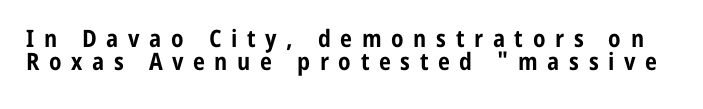
The image shows 24 px bold type, upright; set tight line spacing (0.96x), unusually wide letter spacing (+0.4 em), not underlined.
